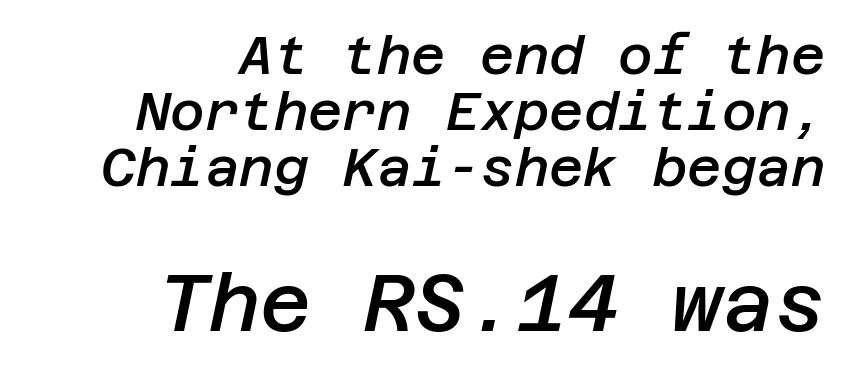
{"italic": "yes", "lean": "right", "slant_degrees": 12, "bold": "semi", "weight": "semibold", "width": "normal", "stroke_contrast": "low", "x_height": "large", "underline": "no", "align": "right", "line_spacing": "tight", "line_spacing_ratio": 1.06, "letter_spacing": "normal", "letter_spacing_em": 0.0, "larger_block": "second", "size_ratio": 1.49, "glyph_px": 79}
